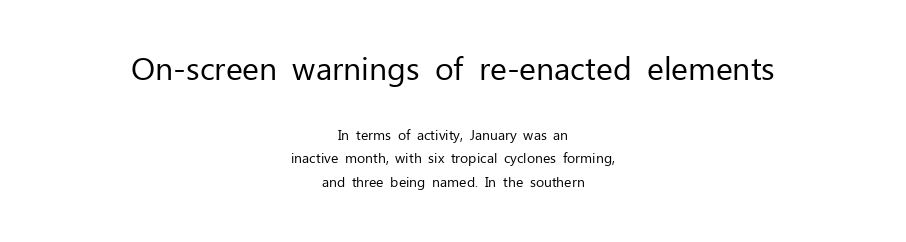
Q: Is the text bold? A: No.
Q: Is the text italic (slanted)? A: No, it is upright.
Q: Is the typeface a serif or a sans-serif typeface? A: Sans-serif.
Q: Is the text underlined? A: No.
Q: How is the paragraph aligned? A: Centered.
Q: Is the spacing between letters normal or unusually wide? A: Normal.
Q: Is the spacing between lines tight, normal or loose? A: Normal.
Q: Which block of text is set in a larger size, the first (top) or the second (bottom)? A: The first (top) one.
Q: Width (condensed, normal, or wide)? A: Normal.
Q: Stroke contrast? A: Low.
Q: x-height? A: Medium.
Q: Monospaced? A: No.
